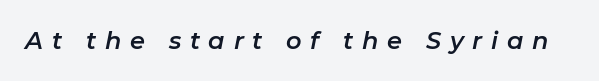
What stands out about the letter spacing? Its width — letters are far apart. Every character sits at an angle, as italics do. Lines of text with bare space underneath.
